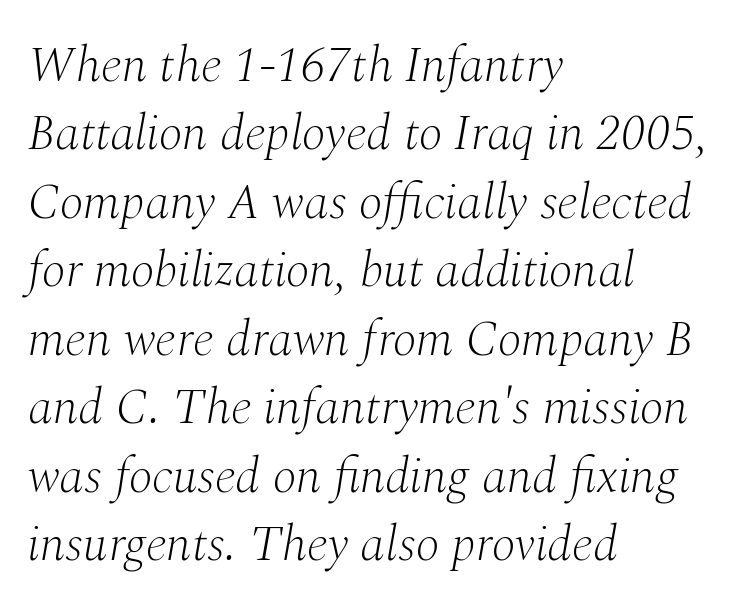
{"serif": "yes", "italic": "yes", "lean": "right", "slant_degrees": 10, "bold": "no", "weight": "light", "width": "normal", "stroke_contrast": "medium", "x_height": "medium", "monospaced": "no", "underline": "no", "align": "left", "line_spacing": "normal", "line_spacing_ratio": 1.37, "letter_spacing": "normal", "letter_spacing_em": 0.0, "glyph_px": 50}
